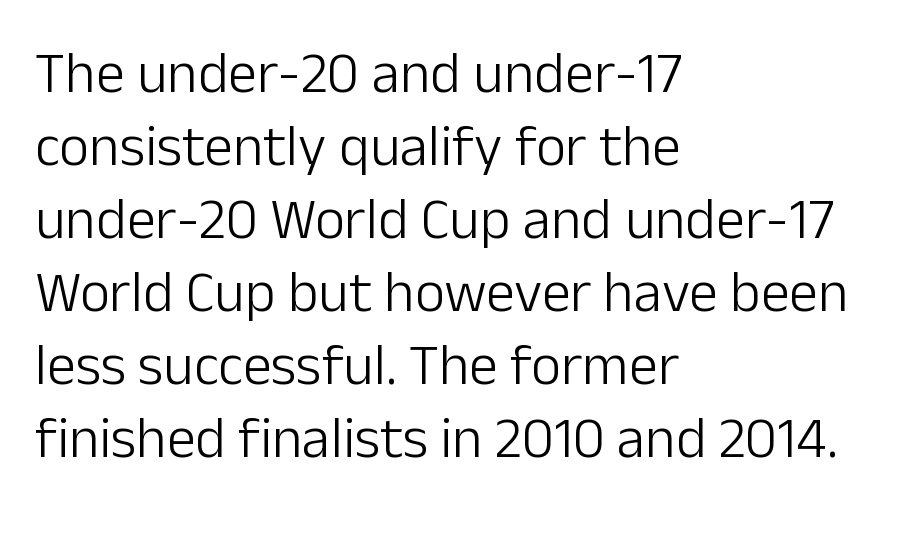
A sans-serif font was chosen for this passage. Students, note that the glyphs here touch the page at normal intervals. Letters rest on an invisible, unmarked baseline. What's the leading like? Ordinary, nothing unusual.
